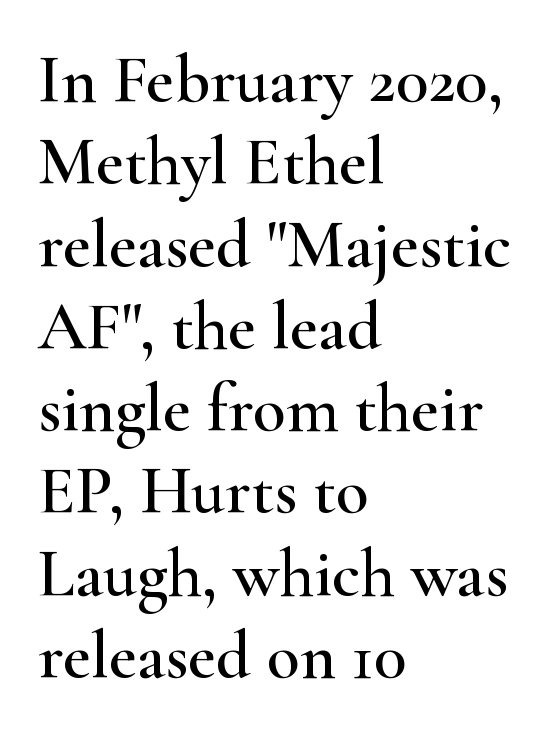
Q: Is the text italic (slanted)? A: No, it is upright.
Q: Is the typeface a serif or a sans-serif typeface? A: Serif.
Q: Is the text underlined? A: No.
Q: How is the paragraph aligned? A: Left-aligned.
Q: Is the spacing between letters normal or unusually wide? A: Normal.
Q: Width (condensed, normal, or wide)? A: Wide.
Q: Stroke contrast? A: High.
Q: x-height? A: Small.
Q: Monospaced? A: No.
